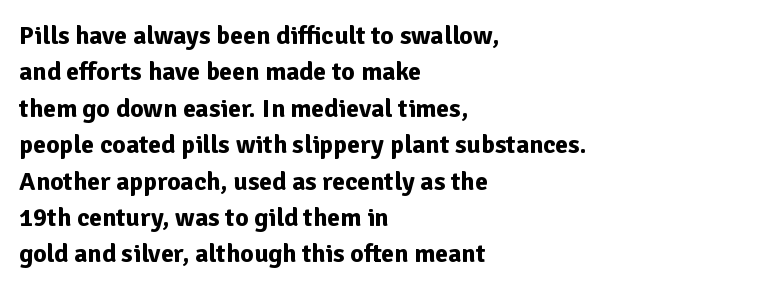
The image shows 26 px bold type, upright; set left-aligned, normal line spacing (1.4x), normal letter spacing, not underlined.
